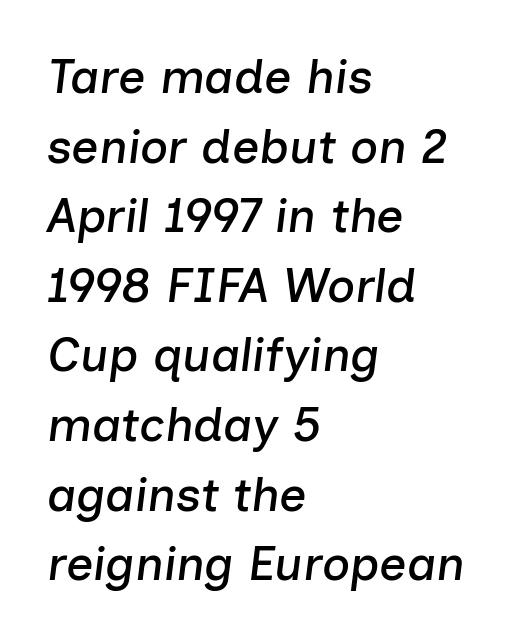
Spacing verdict: proportional, widths tailored to each character. Is there much room between lines? A standard amount, neither cramped nor airy. In terms of posture, this sample is oblique. The text block is weighted toward the left margin, trailing off unevenly rightward. Compared with typical body copy, the letter spacing here is the same. Check under the words: just untouched page.
